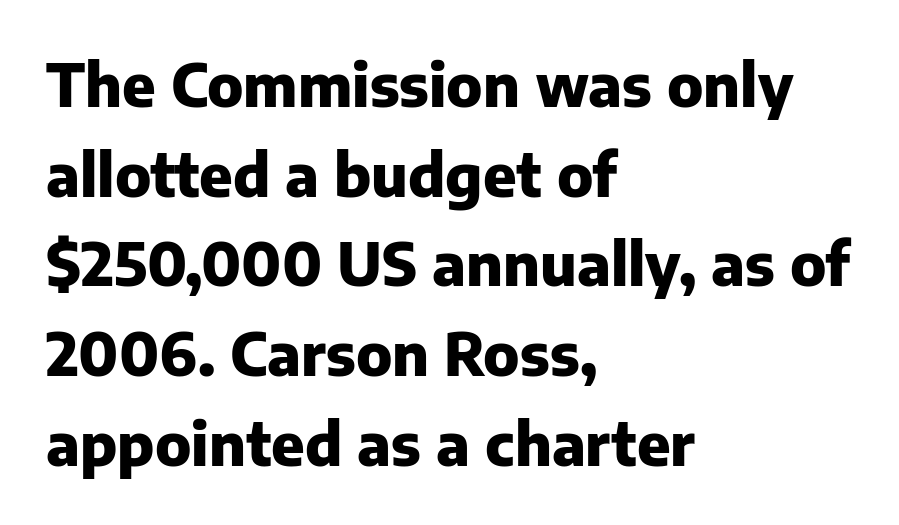
Q: Is the text bold? A: Yes.
Q: Is the text italic (slanted)? A: No, it is upright.
Q: Is the typeface a serif or a sans-serif typeface? A: Sans-serif.
Q: Is the text underlined? A: No.
Q: How is the paragraph aligned? A: Left-aligned.
Q: Is the spacing between letters normal or unusually wide? A: Normal.
Q: Is the spacing between lines tight, normal or loose? A: Normal.
Q: Width (condensed, normal, or wide)? A: Normal.
Q: Stroke contrast? A: Low.
Q: x-height? A: Medium.
Q: Monospaced? A: No.
